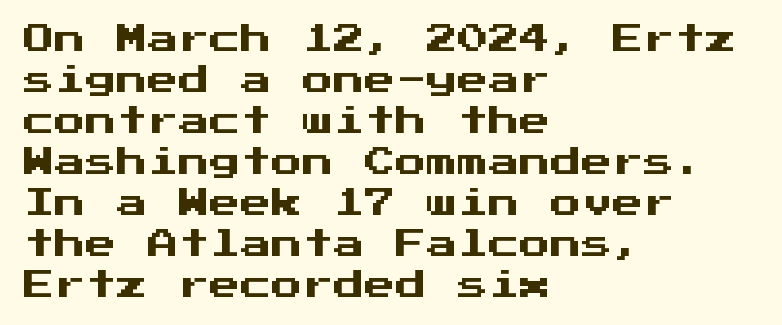
The image shows 31 px sans-serif type, upright, monospaced; set left-aligned, normal line spacing (1.32x), normal letter spacing, not underlined; medium stroke contrast and a medium x-height.
